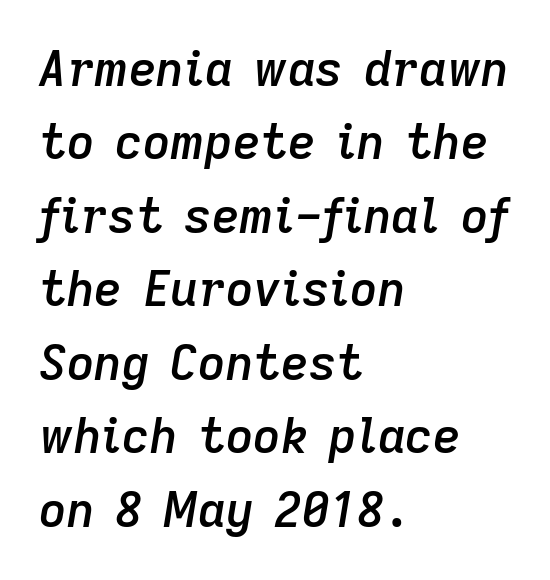
The image shows 48 px semibold type, italic (leaning right); set left-aligned, normal line spacing (1.53x), normal letter spacing, not underlined; low stroke contrast and a medium x-height.
